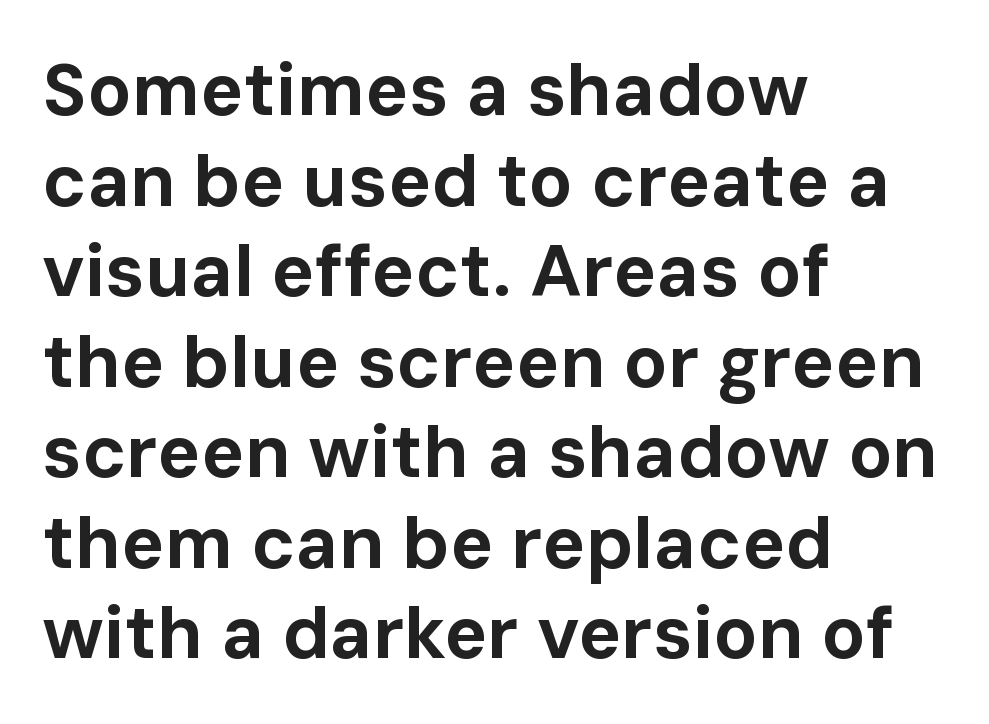
{"serif": "no", "italic": "no", "bold": "yes", "weight": "bold", "width": "normal", "stroke_contrast": "low", "x_height": "medium", "monospaced": "no", "underline": "no", "align": "left", "line_spacing_ratio": 1.24, "letter_spacing": "normal", "letter_spacing_em": 0.0, "glyph_px": 73}
